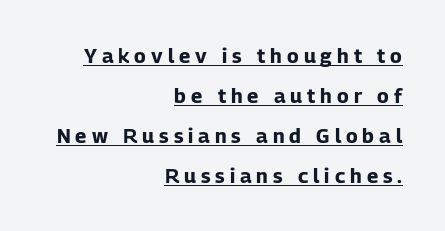
The image shows 20 px bold type, upright; set right-aligned, loose line spacing (2.0x), unusually wide letter spacing (+0.25 em), underlined.
